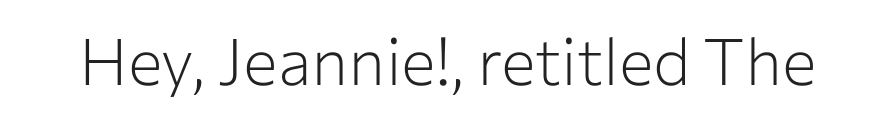
Grotesque or geometric, the face here clearly has no serifs. Character widths vary here, with narrow letters taking less room than wide ones. The typography opts for an upright posture over an oblique one. The words here are not underlined.
